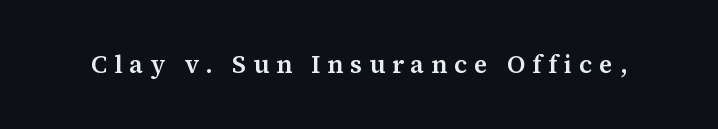
A typesetter would call this heavily tracked-out type. Rule under the text: the space is simply empty. This is roman type, the default non-slanted kind.
